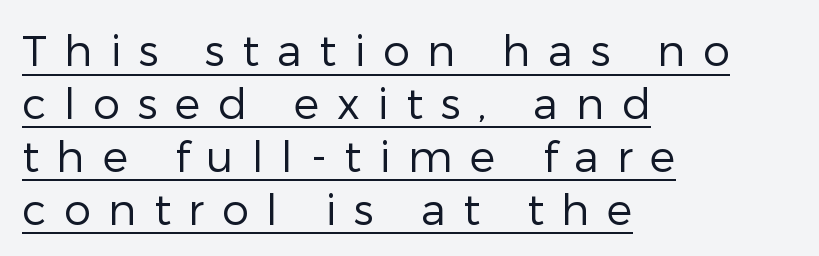
The type family on display is of the sans-serif kind. Where is the straight margin? On the left. Each line of the rendering has a horizontal stroke beneath the glyphs. Do the characters align in a grid? No, the font is proportional. Every character sits straight up, as roman type does.
